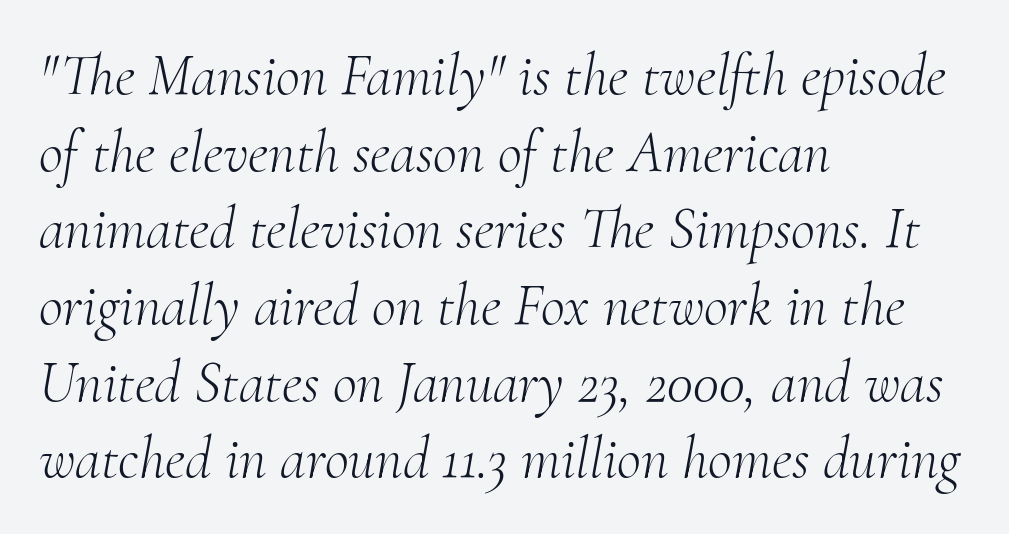
Q: Is the text bold? A: No.
Q: Is the text italic (slanted)? A: Yes, it leans right by about 10 degrees.
Q: Is the typeface a serif or a sans-serif typeface? A: Serif.
Q: Is the text underlined? A: No.
Q: How is the paragraph aligned? A: Left-aligned.
Q: Is the spacing between letters normal or unusually wide? A: Normal.
Q: Is the spacing between lines tight, normal or loose? A: Normal.
Q: Width (condensed, normal, or wide)? A: Normal.
Q: Stroke contrast? A: Medium.
Q: x-height? A: Small.
Q: Monospaced? A: No.
